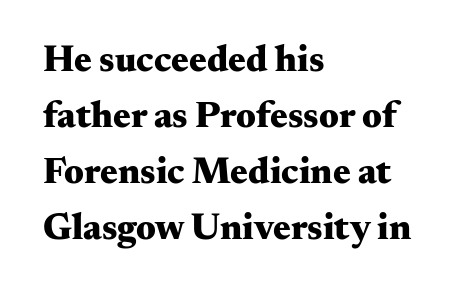
Q: Is the text bold? A: Yes.
Q: Is the text italic (slanted)? A: No, it is upright.
Q: Is the typeface a serif or a sans-serif typeface? A: Serif.
Q: Is the text underlined? A: No.
Q: How is the paragraph aligned? A: Left-aligned.
Q: Is the spacing between letters normal or unusually wide? A: Normal.
Q: Is the spacing between lines tight, normal or loose? A: Normal.
Q: Width (condensed, normal, or wide)? A: Wide.
Q: Stroke contrast? A: Medium.
Q: x-height? A: Small.
Q: Monospaced? A: No.
